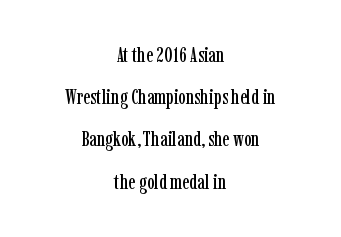
The image shows 21 px text type, upright; set centered, loose line spacing (2.01x), normal letter spacing, not underlined.
